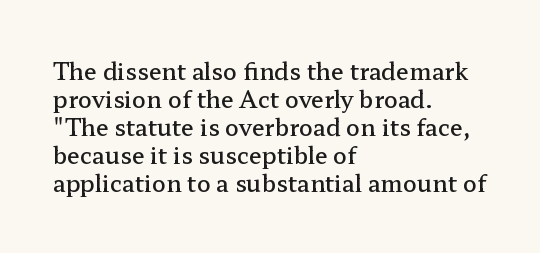
Q: Is the text bold? A: Semi-bold.
Q: Is the text italic (slanted)? A: No, it is upright.
Q: Is the text underlined? A: No.
Q: How is the paragraph aligned? A: Left-aligned.
Q: Is the spacing between letters normal or unusually wide? A: Normal.
